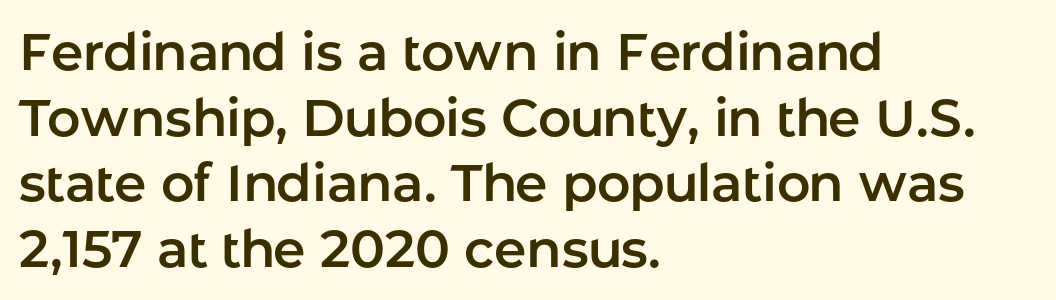
{"serif": "no", "italic": "no", "width": "normal", "stroke_contrast": "low", "x_height": "medium", "monospaced": "no", "underline": "no", "align": "left", "line_spacing": "normal", "line_spacing_ratio": 1.26, "letter_spacing": "normal", "letter_spacing_em": 0.0, "glyph_px": 52}
